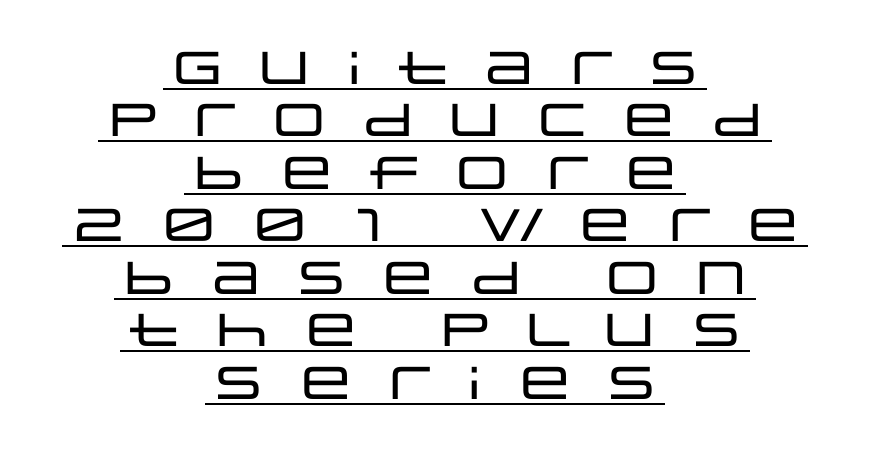
Q: Is the text italic (slanted)? A: No, it is upright.
Q: Is the typeface a serif or a sans-serif typeface? A: Sans-serif.
Q: Is the text underlined? A: Yes.
Q: How is the paragraph aligned? A: Centered.
Q: Is the spacing between letters normal or unusually wide? A: Unusually wide.
Q: Is the spacing between lines tight, normal or loose? A: Tight.
Q: Width (condensed, normal, or wide)? A: Wide.
Q: Stroke contrast? A: Low.
Q: x-height? A: Large.
Q: Monospaced? A: No.
